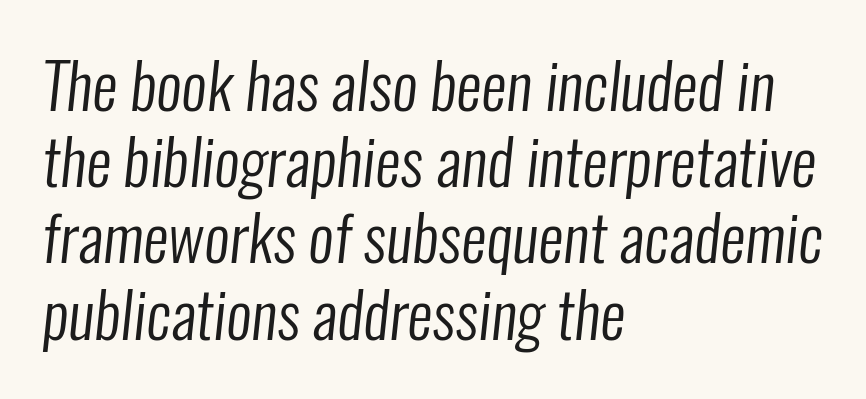
On a weight scale, this lands at 450 or below. Varying glyph widths throughout — classic text-font behaviour. Which margin do the lines hug? The left one — the right edge is uneven. Underline: absent. Tracking value appears to be zero — textbook default spacing.
